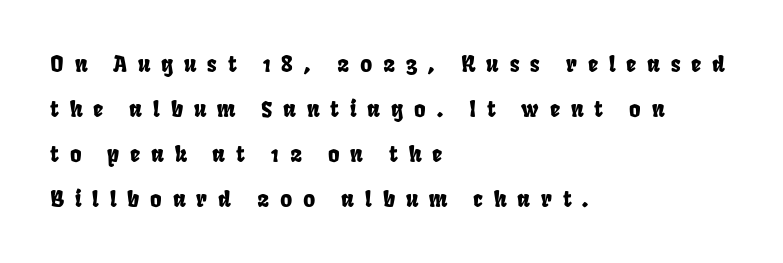
Typeset ragged right — the left edge is the straight one. Letters rest on an invisible, unmarked baseline. The leading is generous, giving the passage an open texture. The letterforms stand isolated, each surrounded by extra space.
